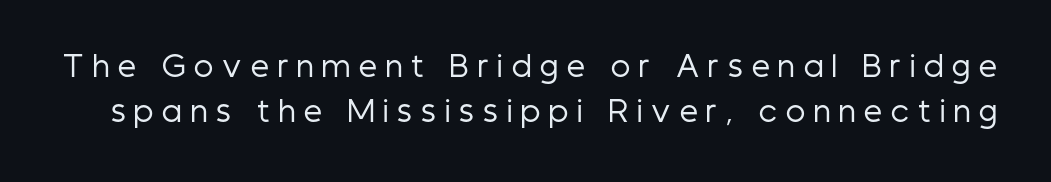
{"serif": "no", "italic": "no", "bold": "no", "weight": "regular", "width": "condensed", "stroke_contrast": "low", "x_height": "medium", "monospaced": "no", "underline": "no", "line_spacing": "normal", "line_spacing_ratio": 1.56, "letter_spacing": "wide", "letter_spacing_em": 0.3, "glyph_px": 29}
